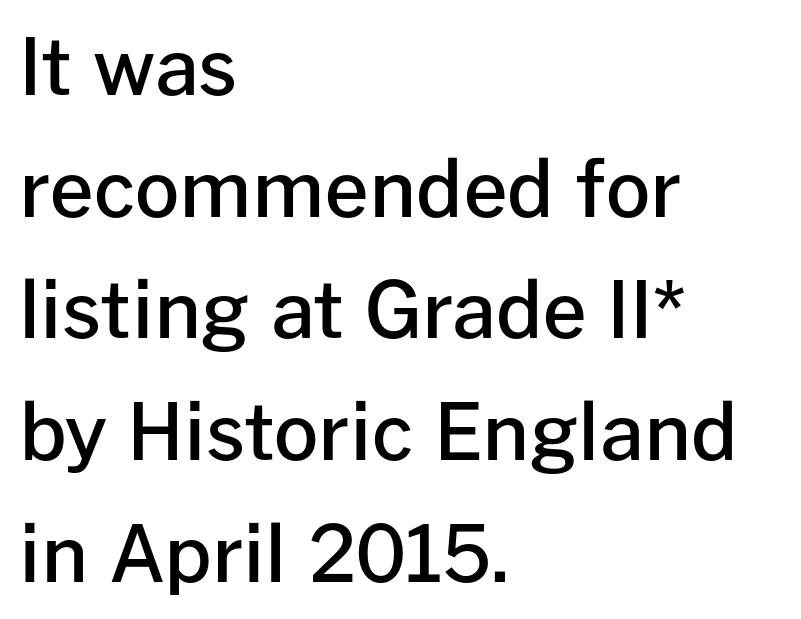
The image shows 78 px semibold sans-serif type, upright; set left-aligned, normal line spacing (1.56x), normal letter spacing, not underlined; low stroke contrast and a medium x-height.
